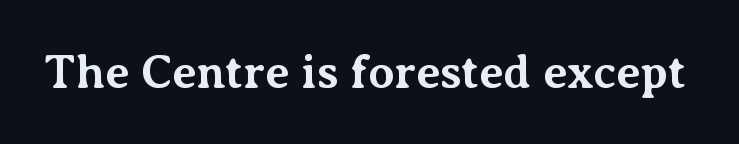
{"serif": "yes", "italic": "no", "bold": "yes", "weight": "bold", "width": "normal", "stroke_contrast": "medium", "x_height": "medium", "monospaced": "no", "underline": "no", "letter_spacing": "normal", "letter_spacing_em": 0.0, "glyph_px": 47}
